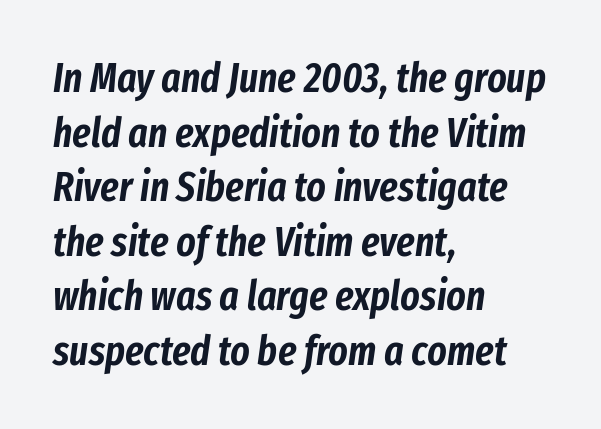
Caption: standard tracking, unaltered. In terms of posture, this sample is oblique. Varying glyph widths throughout — classic text-font behaviour. The baseline area is clear. Which margin do the lines hug? The left one — the right edge is uneven. The rows are spaced the way most documents space them.
